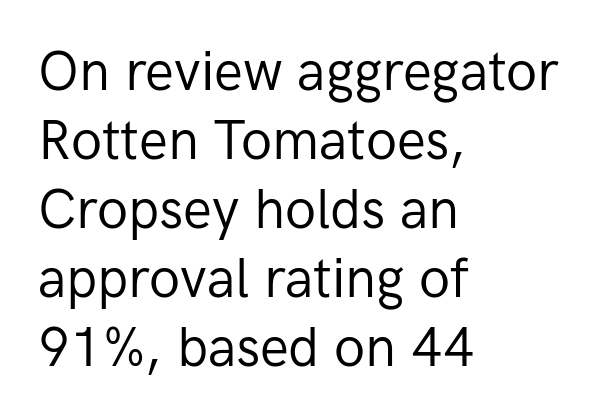
The image shows 54 px regular-weight sans-serif type, upright; set left-aligned, normal line spacing (1.28x), normal letter spacing, not underlined; low stroke contrast and a medium x-height.
